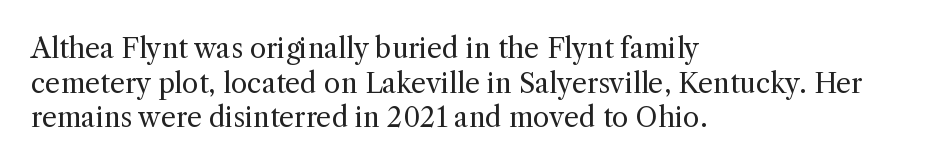
The image shows 27 px text type, upright; set left-aligned, normal line spacing (1.28x), normal letter spacing, not underlined.
